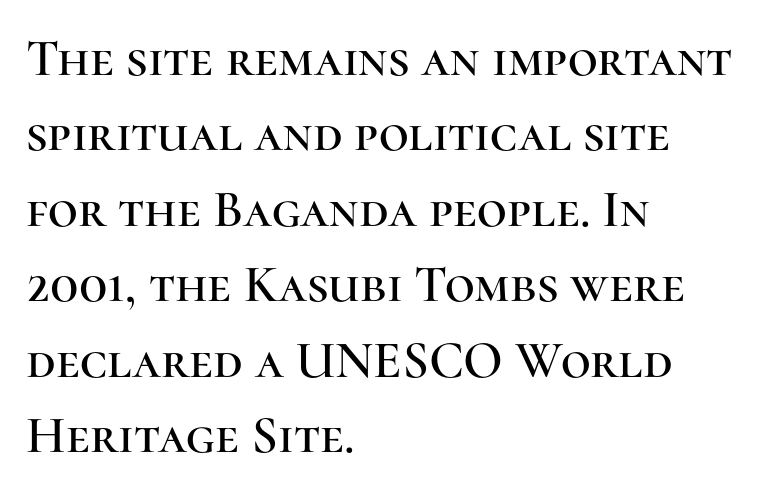
Q: Is the text italic (slanted)? A: No, it is upright.
Q: Is the typeface a serif or a sans-serif typeface? A: Serif.
Q: Is the text underlined? A: No.
Q: How is the paragraph aligned? A: Left-aligned.
Q: Is the spacing between letters normal or unusually wide? A: Normal.
Q: Is the spacing between lines tight, normal or loose? A: Normal.
Q: Width (condensed, normal, or wide)? A: Normal.
Q: Stroke contrast? A: High.
Q: x-height? A: Medium.
Q: Monospaced? A: No.
